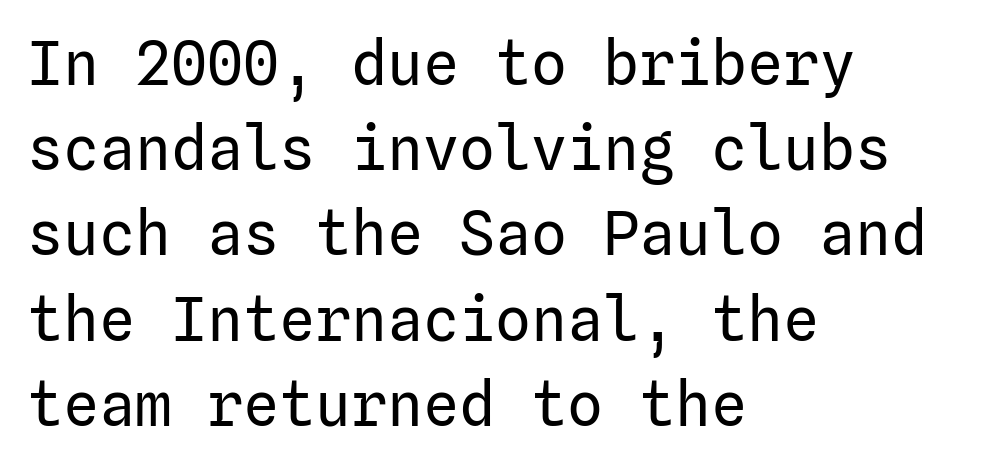
The image shows 60 px regular-weight sans-serif type, upright; set left-aligned, normal line spacing (1.42x), normal letter spacing, not underlined; low stroke contrast and a medium x-height.
